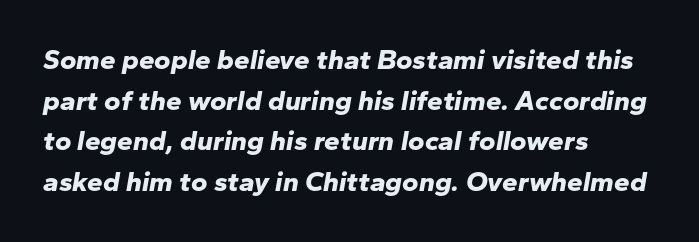
Varying glyph widths throughout — classic text-font behaviour. What stands out about the letter spacing? Nothing — it is the standard amount. Clear beneath every line of the passage. What weight is shown? A full bold with thick strokes. Line spacing here is normal. The lines are quadded left.
